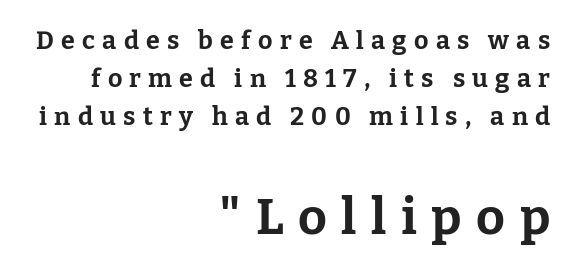
{"serif": "yes", "italic": "no", "bold": "yes", "weight": "bold", "width": "normal", "stroke_contrast": "low", "x_height": "medium", "monospaced": "no", "underline": "no", "align": "right", "line_spacing": "normal", "line_spacing_ratio": 1.52, "letter_spacing": "wide", "letter_spacing_em": 0.29, "larger_block": "second", "size_ratio": 2.0, "glyph_px": 50}
